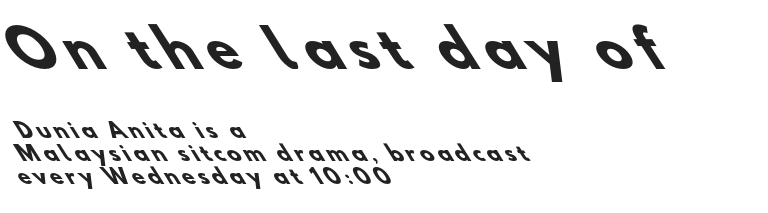
{"serif": "no", "bold": "yes", "weight": "heavy", "width": "normal", "stroke_contrast": "low", "x_height": "small", "monospaced": "no", "underline": "no", "align": "left", "line_spacing": "tight", "line_spacing_ratio": 1.13, "larger_block": "first", "size_ratio": 2.55, "glyph_px": 51}
